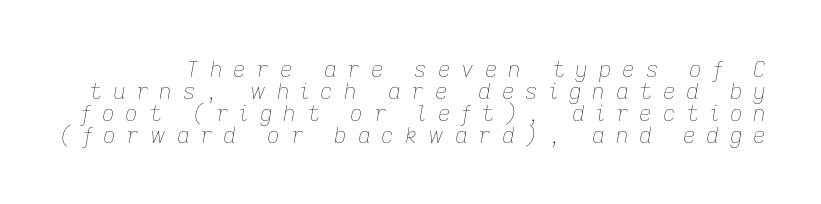
The image shows 22 px text type, italic (leaning right); set tight line spacing (1.0x), unusually wide letter spacing (+0.49 em), not underlined.
